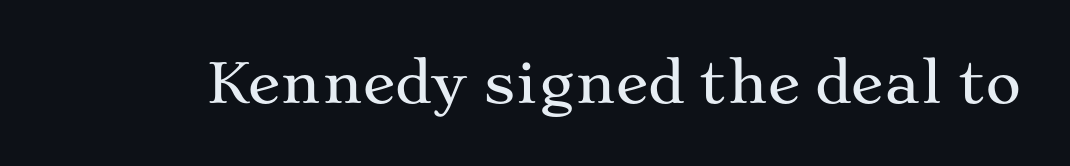
Check the space under the baseline: it is left empty. Honestly, the letter spacing is just normal — you wouldn't notice it. Typographically, this falls in the serif category. Proportional: the letters do not fall into vertical columns.
